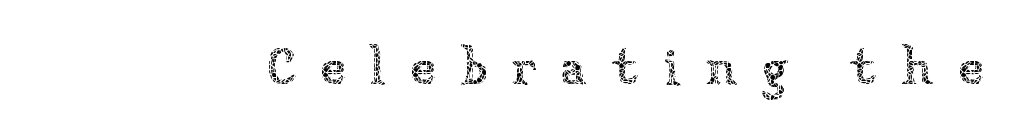
The image shows 53 px thin type, upright; set unusually wide letter spacing (+0.45 em), not underlined; low stroke contrast and a medium x-height.
